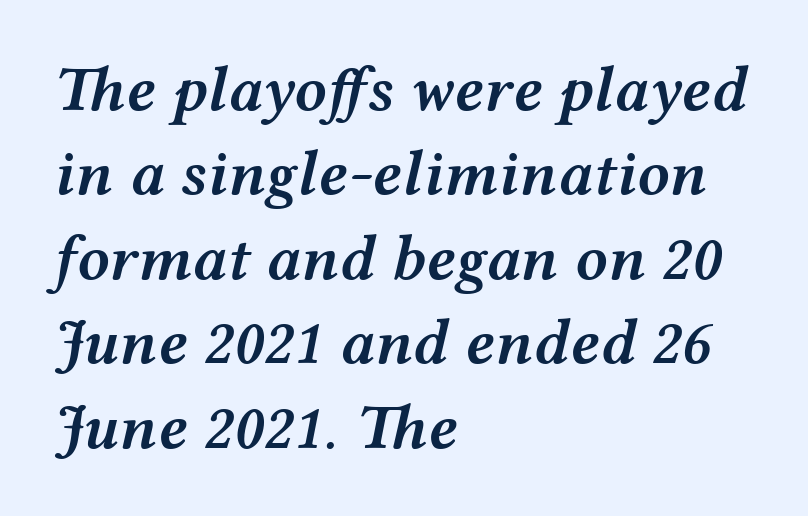
Yep, that's italic — everything's leaning. Slightly chunky letters — semibold, I'd say, not full bold. All the whitespace from short lines collects on the right. The letters advance in unequal steps, a hallmark of proportional type.
